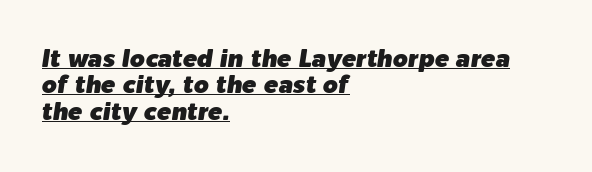
{"italic": "yes", "lean": "right", "slant_degrees": 9, "underline": "yes", "align": "left", "line_spacing": "tight", "line_spacing_ratio": 1.1, "letter_spacing": "normal", "letter_spacing_em": 0.0, "glyph_px": 24}
